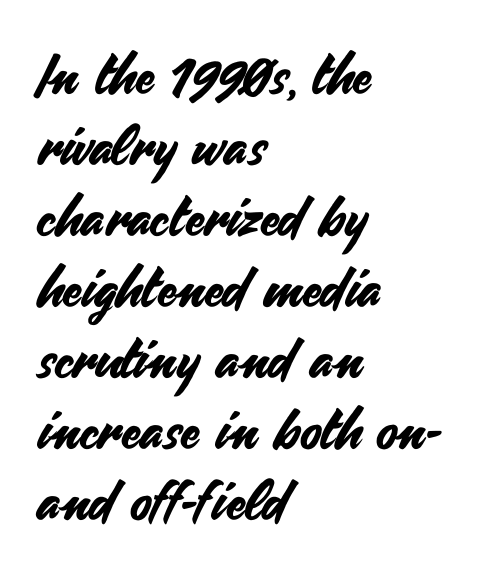
The image shows 55 px sans-serif type; set left-aligned, normal line spacing (1.29x), normal letter spacing, not underlined; medium stroke contrast and a small x-height.
